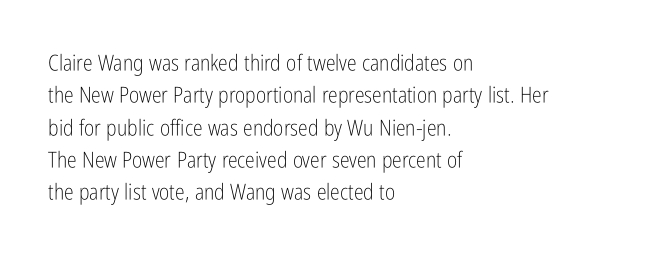
{"italic": "no", "bold": "no", "underline": "no", "align": "left", "line_spacing": "normal", "line_spacing_ratio": 1.47, "letter_spacing": "normal", "letter_spacing_em": 0.0, "glyph_px": 22}
